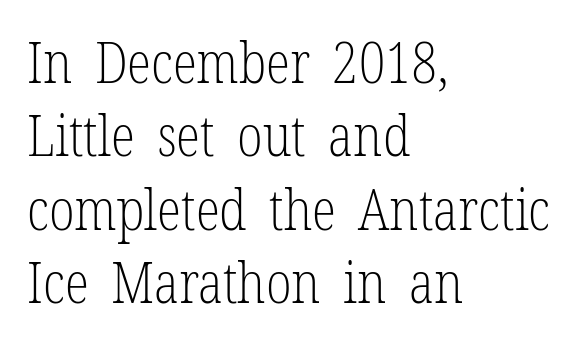
Casual observation: everything's shoved over to the left. Weight: in the light-to-regular range. These lines are rendered in a variable-pitch font. The type family on display is of the serif kind.
